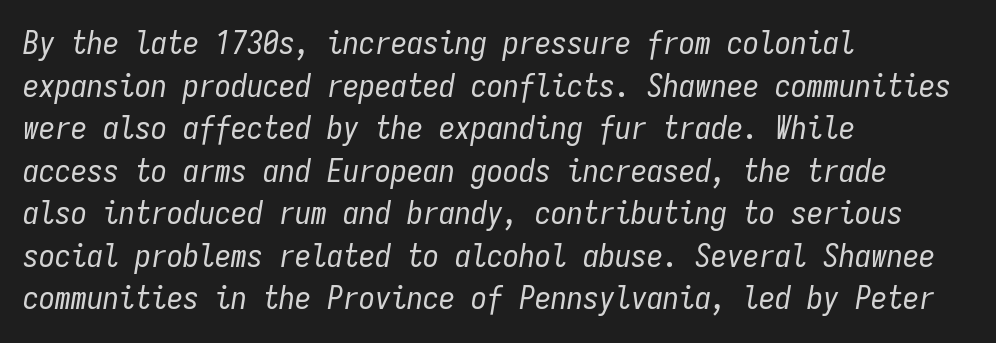
The image shows 32 px regular-weight, condensed type, italic (leaning right), monospaced; set left-aligned, normal line spacing (1.33x), normal letter spacing, not underlined; low stroke contrast and a medium x-height.
